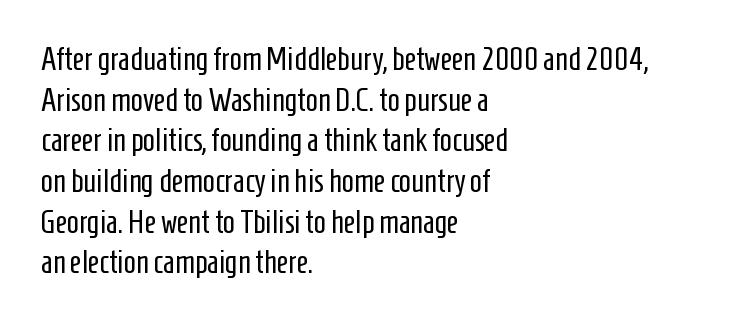
Spacing verdict: proportional, widths tailored to each character. A clean baseline with only descenders dipping below it. Compared with a typical body face, this is equally light or lighter still. The tracking reads as untouched default to a designer's eye.
